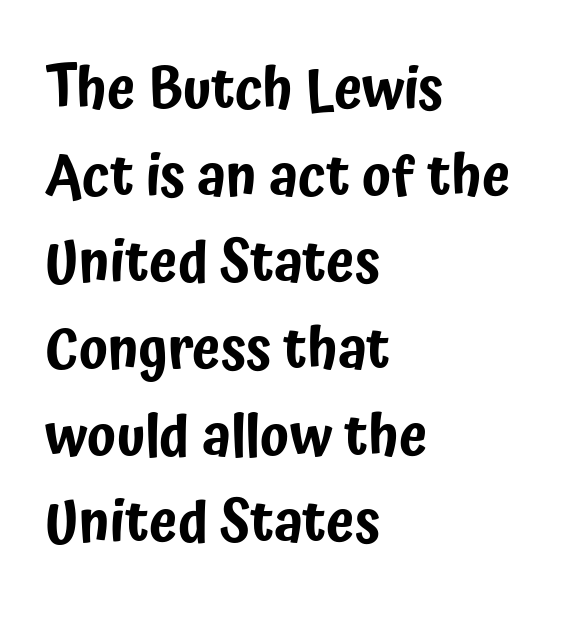
{"serif": "no", "italic": "no", "width": "condensed", "stroke_contrast": "low", "x_height": "medium", "monospaced": "no", "underline": "no", "align": "left", "line_spacing": "normal", "line_spacing_ratio": 1.52, "letter_spacing": "normal", "letter_spacing_em": 0.0, "glyph_px": 57}
